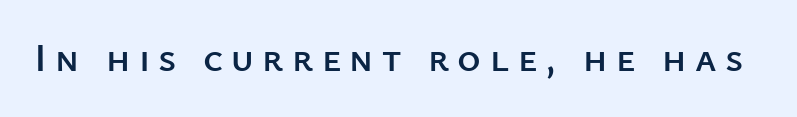
Q: Is the text italic (slanted)? A: No, it is upright.
Q: Is the typeface a serif or a sans-serif typeface? A: Sans-serif.
Q: Is the text underlined? A: No.
Q: Is the spacing between letters normal or unusually wide? A: Unusually wide.
Q: Width (condensed, normal, or wide)? A: Normal.
Q: Stroke contrast? A: Low.
Q: x-height? A: Medium.
Q: Monospaced? A: No.
